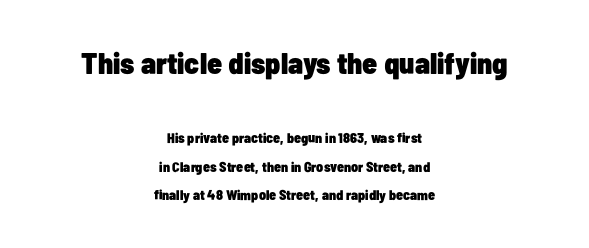
These lines are rendered in a variable-pitch font. The face used here is a sans, in the tradition of grotesques and geometrics. Check the space under the baseline: it is left empty. It's the straight-up-and-down kind of type.
